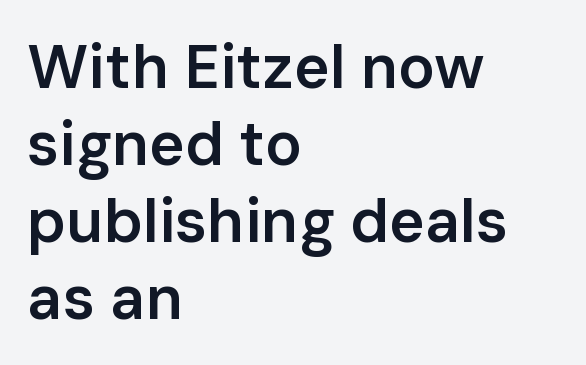
Q: Is the text bold? A: Semi-bold.
Q: Is the text italic (slanted)? A: No, it is upright.
Q: Is the typeface a serif or a sans-serif typeface? A: Sans-serif.
Q: Is the text underlined? A: No.
Q: How is the paragraph aligned? A: Left-aligned.
Q: Is the spacing between letters normal or unusually wide? A: Normal.
Q: Is the spacing between lines tight, normal or loose? A: Normal.
Q: Width (condensed, normal, or wide)? A: Normal.
Q: Stroke contrast? A: Low.
Q: x-height? A: Medium.
Q: Monospaced? A: No.
